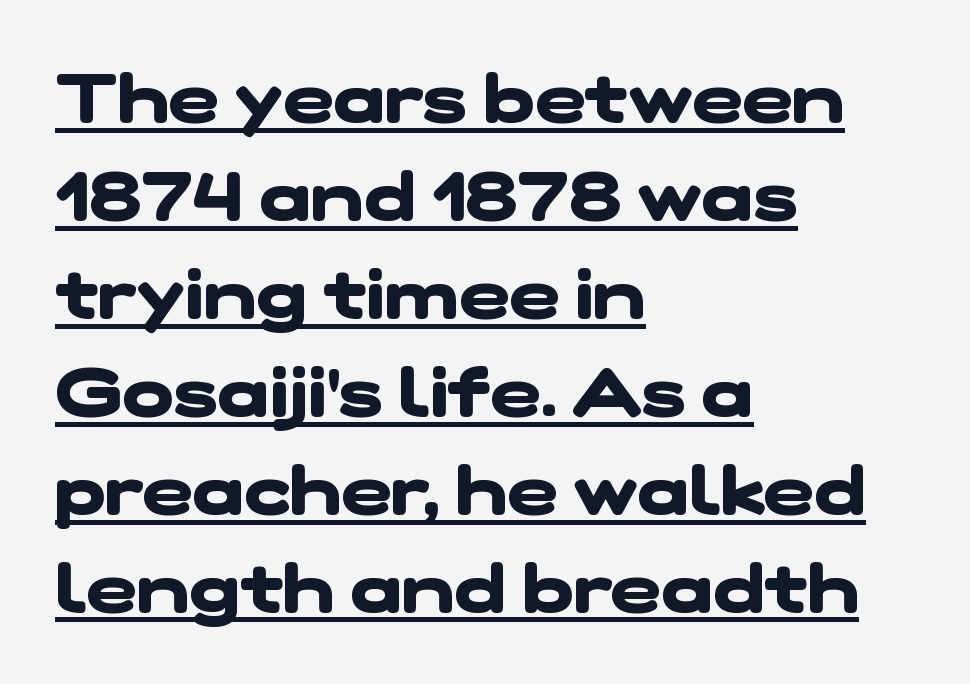
{"serif": "no", "bold": "yes", "weight": "heavy", "width": "wide", "stroke_contrast": "low", "x_height": "medium", "monospaced": "no", "underline": "yes", "align": "left", "line_spacing": "normal", "line_spacing_ratio": 1.44, "letter_spacing": "normal", "letter_spacing_em": 0.0, "glyph_px": 68}
